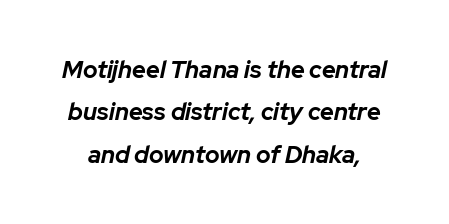
{"italic": "yes", "lean": "right", "slant_degrees": 12, "bold": "yes", "underline": "no", "line_spacing_ratio": 1.77, "letter_spacing": "normal", "letter_spacing_em": 0.0, "glyph_px": 24}
